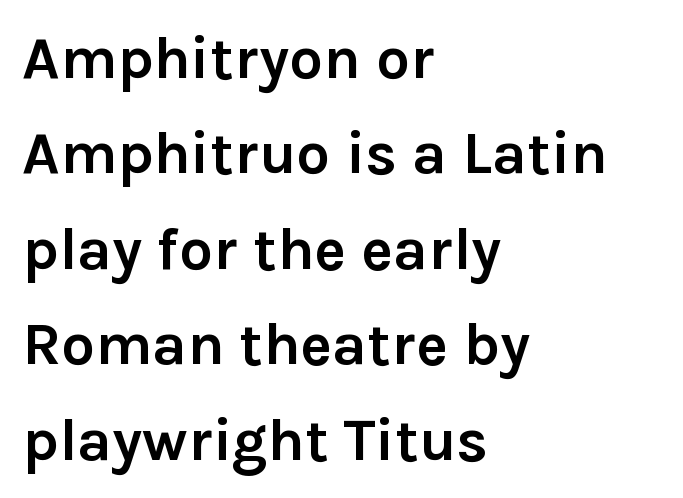
The image shows 60 px semibold sans-serif type, upright; set left-aligned, normal line spacing (1.59x), normal letter spacing, not underlined; low stroke contrast and a medium x-height.
